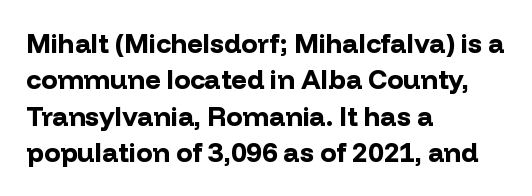
Q: Is the text bold? A: Yes.
Q: Is the text italic (slanted)? A: No, it is upright.
Q: Is the text underlined? A: No.
Q: How is the paragraph aligned? A: Left-aligned.
Q: Is the spacing between letters normal or unusually wide? A: Normal.
Q: Is the spacing between lines tight, normal or loose? A: Normal.
